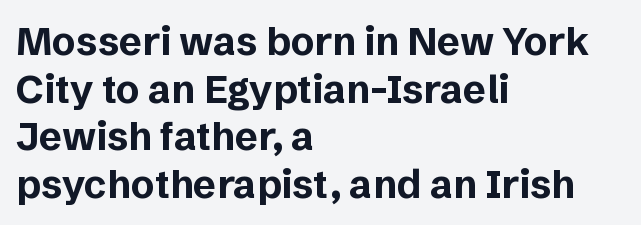
Q: Is the text bold? A: Yes.
Q: Is the text italic (slanted)? A: No, it is upright.
Q: Is the typeface a serif or a sans-serif typeface? A: Sans-serif.
Q: Is the text underlined? A: No.
Q: How is the paragraph aligned? A: Left-aligned.
Q: Is the spacing between letters normal or unusually wide? A: Normal.
Q: Width (condensed, normal, or wide)? A: Normal.
Q: Stroke contrast? A: Low.
Q: x-height? A: Medium.
Q: Monospaced? A: No.
